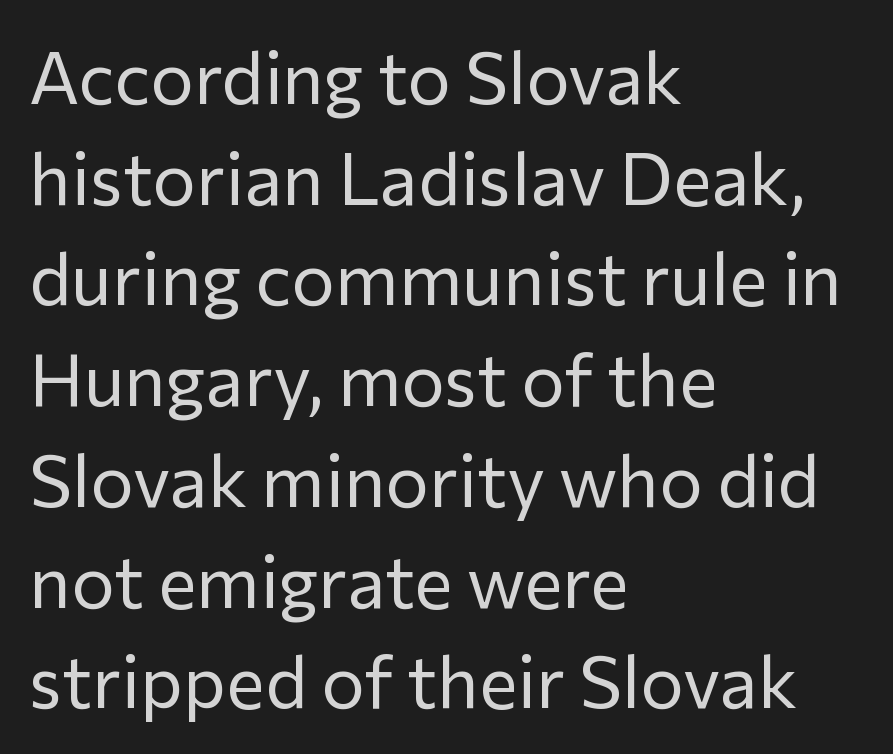
The image shows 73 px regular-weight sans-serif type, upright; set left-aligned, normal line spacing (1.38x), normal letter spacing, not underlined; low stroke contrast and a medium x-height.
